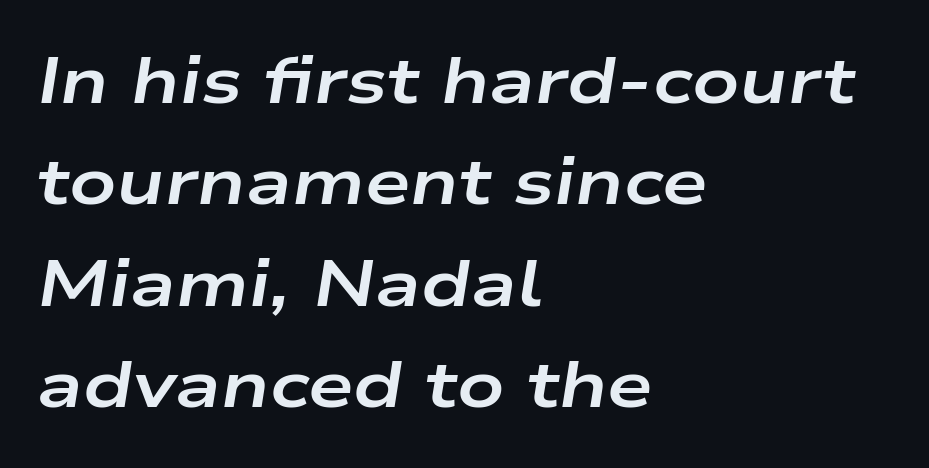
Q: Is the text bold? A: Yes.
Q: Is the text italic (slanted)? A: Yes, it leans right by about 9 degrees.
Q: Is the text underlined? A: No.
Q: How is the paragraph aligned? A: Left-aligned.
Q: Is the spacing between letters normal or unusually wide? A: Normal.
Q: Is the spacing between lines tight, normal or loose? A: Normal.
Q: Width (condensed, normal, or wide)? A: Wide.
Q: Stroke contrast? A: Low.
Q: x-height? A: Medium.
Q: Monospaced? A: No.
